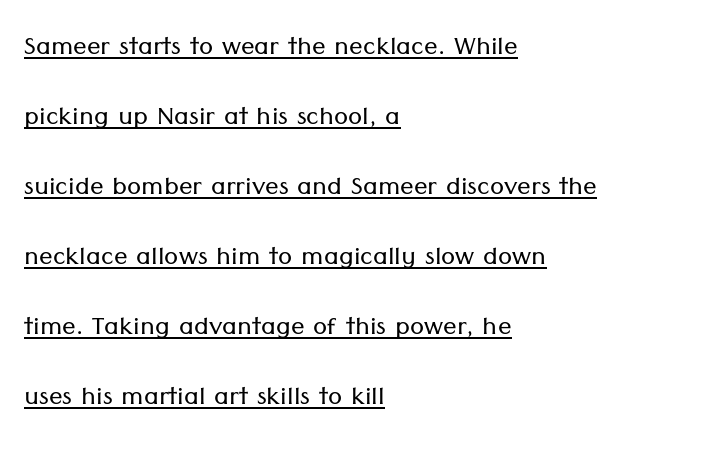
Q: Is the text bold? A: No.
Q: Is the text italic (slanted)? A: No, it is upright.
Q: Is the typeface a serif or a sans-serif typeface? A: Sans-serif.
Q: Is the text underlined? A: Yes.
Q: How is the paragraph aligned? A: Left-aligned.
Q: Is the spacing between letters normal or unusually wide? A: Normal.
Q: Is the spacing between lines tight, normal or loose? A: Loose.
Q: Width (condensed, normal, or wide)? A: Normal.
Q: Stroke contrast? A: Low.
Q: x-height? A: Medium.
Q: Monospaced? A: No.
